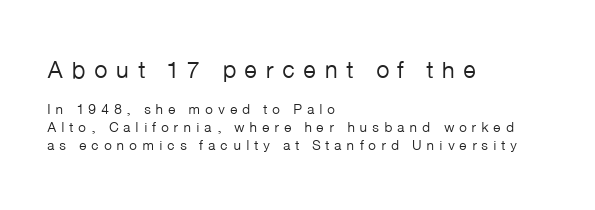
{"italic": "no", "bold": "no", "underline": "no", "align": "left", "line_spacing": "normal", "line_spacing_ratio": 1.26, "letter_spacing": "wide", "letter_spacing_em": 0.33, "larger_block": "first", "size_ratio": 1.71, "glyph_px": 24}
